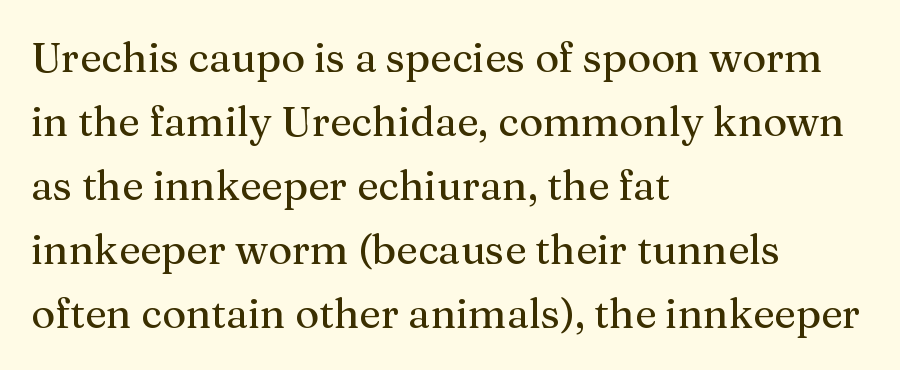
Character widths vary here, with narrow letters taking less room than wide ones. The zone under the glyphs is completely vacant. This is the regular roman posture of the typeface. A student would call this left alignment; a typographer would say flush left, rag right. In terms of leading, this rendering sits right in the middle.
